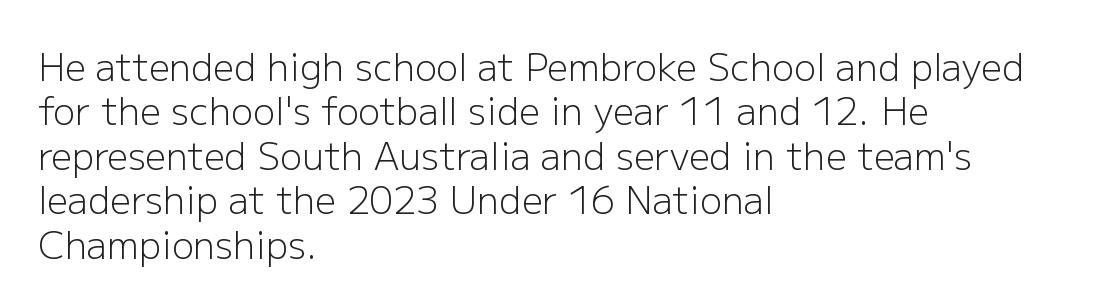
{"serif": "no", "italic": "no", "bold": "no", "weight": "light", "width": "normal", "stroke_contrast": "low", "x_height": "medium", "monospaced": "no", "underline": "no", "align": "left", "line_spacing_ratio": 1.2, "letter_spacing": "normal", "letter_spacing_em": 0.0, "glyph_px": 37}
